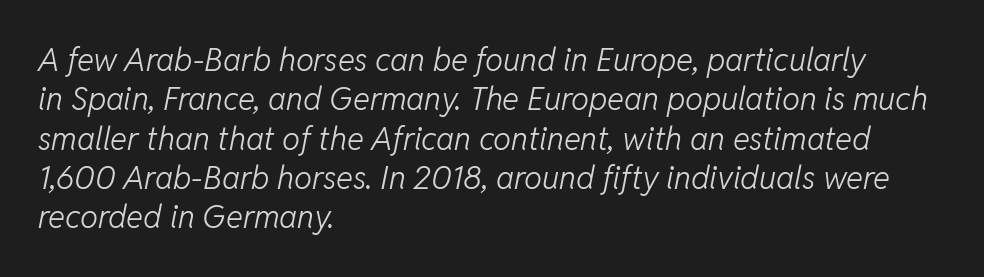
{"italic": "yes", "lean": "right", "slant_degrees": 11, "bold": "no", "weight": "light", "width": "normal", "stroke_contrast": "low", "x_height": "medium", "monospaced": "no", "underline": "no", "align": "left", "line_spacing_ratio": 1.23, "letter_spacing": "normal", "letter_spacing_em": 0.0, "glyph_px": 32}
